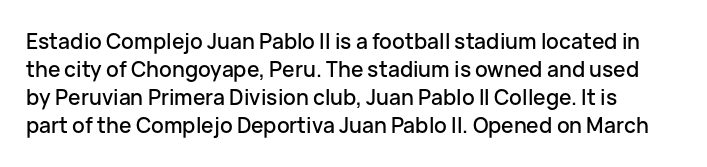
The rendering keeps characters at their native spacing. Vertically, the passage feels balanced, rows spaced as you'd expect. Descender tails drop into unmarked territory. Unlike italic type, these characters show no tilt at all.
